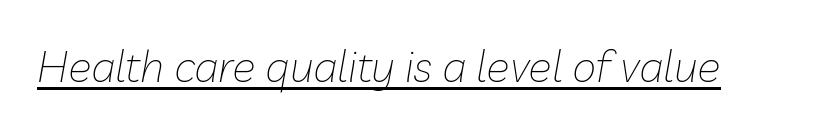
{"italic": "yes", "lean": "right", "slant_degrees": 10, "bold": "no", "weight": "thin", "width": "normal", "stroke_contrast": "low", "x_height": "medium", "monospaced": "no", "underline": "yes", "letter_spacing": "normal", "letter_spacing_em": 0.0, "glyph_px": 44}
